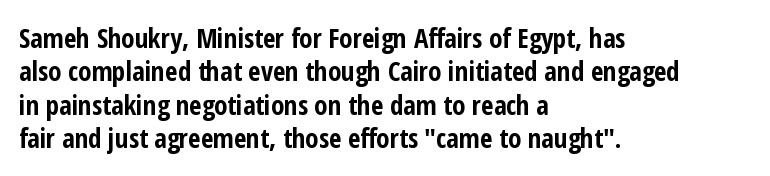
Q: Is the text bold? A: Yes.
Q: Is the text italic (slanted)? A: No, it is upright.
Q: Is the text underlined? A: No.
Q: How is the paragraph aligned? A: Left-aligned.
Q: Is the spacing between letters normal or unusually wide? A: Normal.
